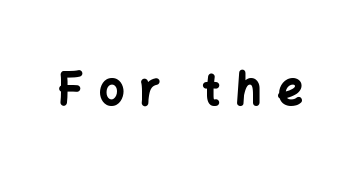
The image shows 44 px bold sans-serif type, upright; set unusually wide letter spacing (+0.36 em), not underlined; low stroke contrast and a medium x-height.
